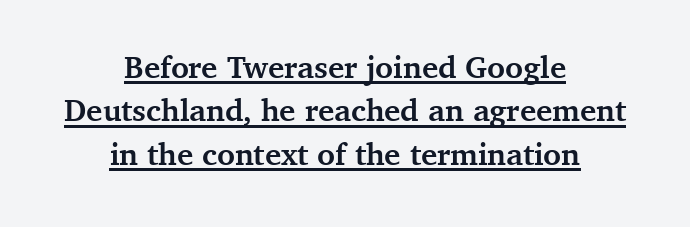
The text was rendered using a seriffed face with decorative stroke endings. Spacing verdict: proportional, widths tailored to each character. The leading is moderate, giving the passage an even texture. Compared with typical body copy, the letter spacing here is the same.
